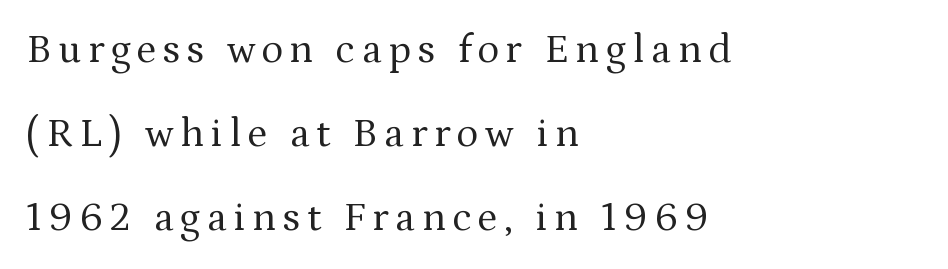
Every row of glyphs begins at an identical x-position on the left. The font is comparable to plain body text, perhaps lighter. The font's upright variant was chosen for this text. Is this a fixed-width face? No — the glyphs have proportional, varying widths.
